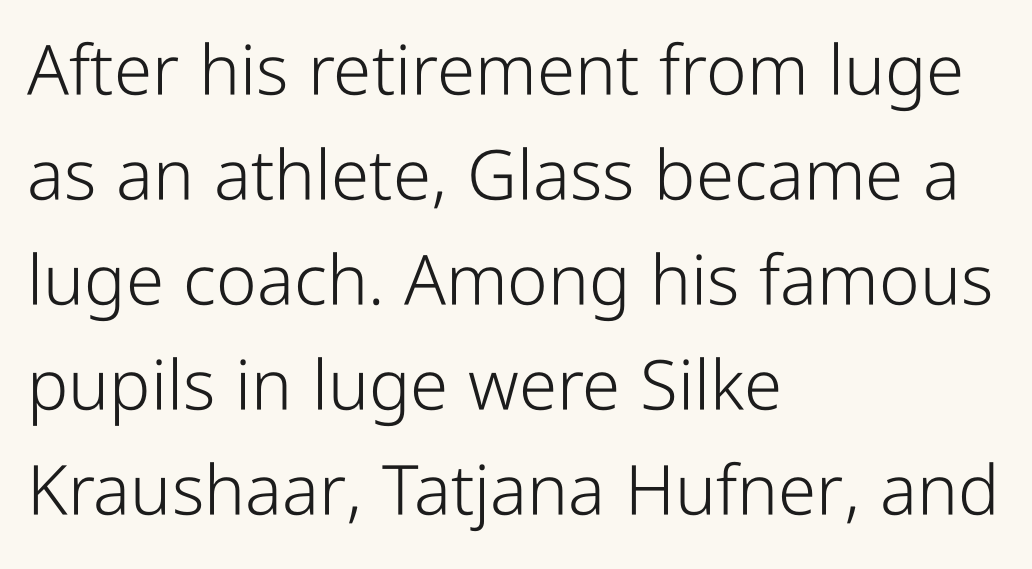
Q: Is the text bold? A: No.
Q: Is the text italic (slanted)? A: No, it is upright.
Q: Is the typeface a serif or a sans-serif typeface? A: Sans-serif.
Q: Is the text underlined? A: No.
Q: How is the paragraph aligned? A: Left-aligned.
Q: Is the spacing between letters normal or unusually wide? A: Normal.
Q: Is the spacing between lines tight, normal or loose? A: Normal.
Q: Width (condensed, normal, or wide)? A: Condensed.
Q: Stroke contrast? A: Low.
Q: x-height? A: Medium.
Q: Monospaced? A: No.
